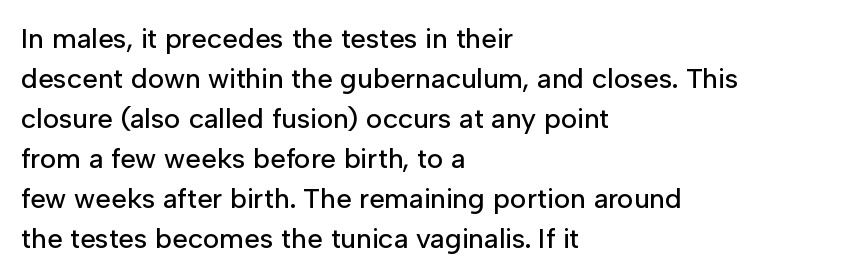
Q: Is the text italic (slanted)? A: No, it is upright.
Q: Is the typeface a serif or a sans-serif typeface? A: Sans-serif.
Q: Is the text underlined? A: No.
Q: How is the paragraph aligned? A: Left-aligned.
Q: Is the spacing between letters normal or unusually wide? A: Normal.
Q: Is the spacing between lines tight, normal or loose? A: Normal.
Q: Width (condensed, normal, or wide)? A: Normal.
Q: Stroke contrast? A: Low.
Q: x-height? A: Medium.
Q: Monospaced? A: No.
